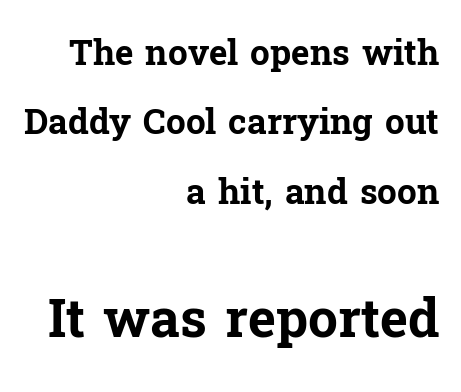
If you measured baseline to baseline, you'd find a long distance. Line ends are locked; line starts wander. Nobody touched the tracking dial on this one. You can tell it's not italic because the verticals are truly vertical. I'd call this a serif setting — the letters wear small feet.
